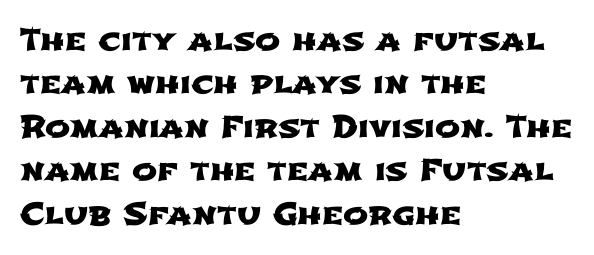
The image shows 30 px wide sans-serif type; set left-aligned, normal line spacing (1.45x), normal letter spacing, not underlined; low stroke contrast and a medium x-height.
